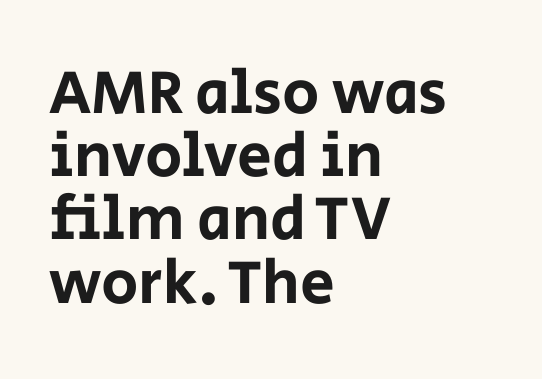
{"serif": "no", "italic": "no", "width": "normal", "stroke_contrast": "low", "x_height": "large", "monospaced": "no", "underline": "no", "align": "left", "line_spacing": "tight", "line_spacing_ratio": 1.02, "letter_spacing": "normal", "letter_spacing_em": 0.0, "glyph_px": 62}
